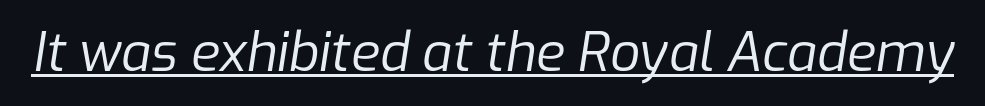
Q: Is the text bold? A: No.
Q: Is the text italic (slanted)? A: Yes, it leans right by about 9 degrees.
Q: Is the text underlined? A: Yes.
Q: Is the spacing between letters normal or unusually wide? A: Normal.
Q: Width (condensed, normal, or wide)? A: Normal.
Q: Stroke contrast? A: Low.
Q: x-height? A: Medium.
Q: Monospaced? A: No.
